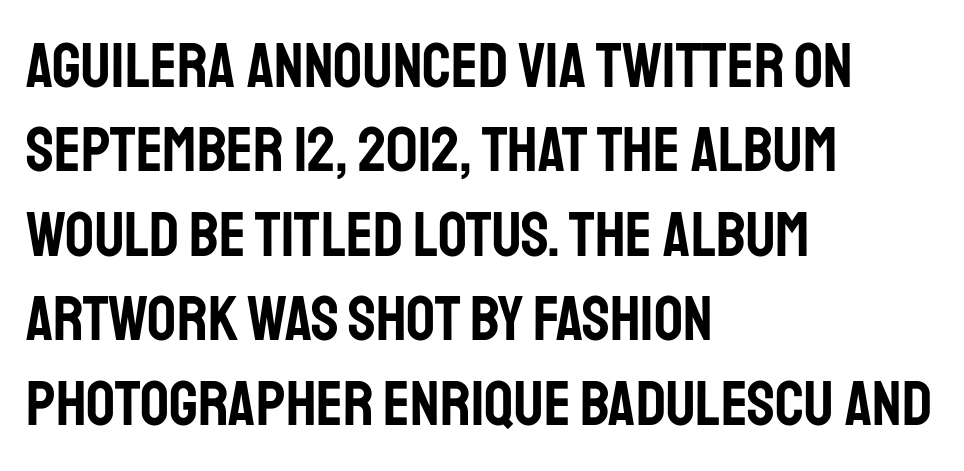
The image shows 64 px condensed sans-serif type, upright; set left-aligned, normal line spacing (1.32x), normal letter spacing, not underlined; low stroke contrast and a large x-height.
